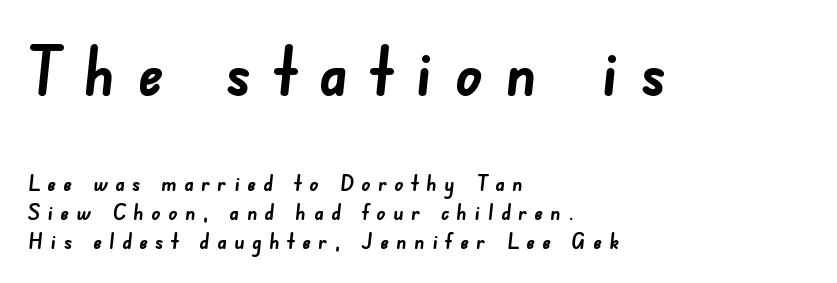
Regular leading. Observe the absence of serifs on each vertical stroke in this sample. Do the characters align in a grid? No, the font is proportional. Weight: bold. The strip under each line holds only bare page. The letters are spread apart with noticeably loose tracking.
